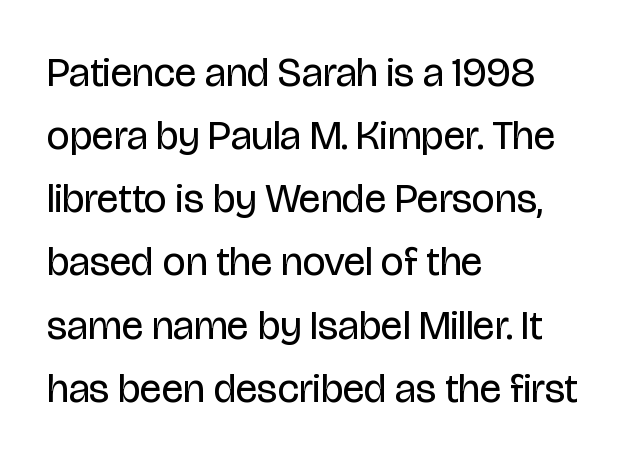
The typography opts for an upright posture over an oblique one. The tracking reads as untouched default to a designer's eye. Letters have the restrained weight of plain body copy at most. The block of text has a typical density, with ordinary space between rows.
